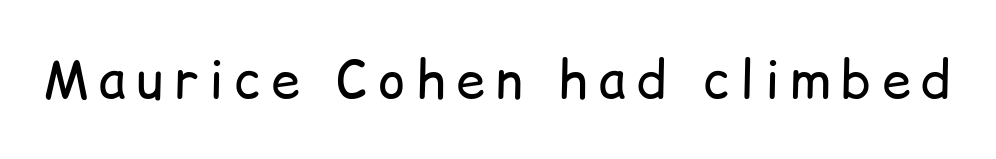
{"serif": "no", "italic": "no", "bold": "no", "weight": "regular", "width": "normal", "stroke_contrast": "low", "x_height": "medium", "monospaced": "no", "underline": "no", "letter_spacing": "wide", "letter_spacing_em": 0.2, "glyph_px": 52}
